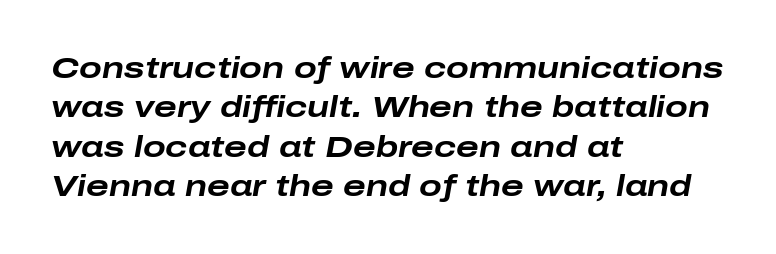
{"italic": "yes", "lean": "right", "slant_degrees": 10, "bold": "yes", "weight": "bold", "width": "wide", "stroke_contrast": "low", "x_height": "medium", "monospaced": "no", "underline": "no", "align": "left", "line_spacing": "normal", "line_spacing_ratio": 1.31, "letter_spacing": "normal", "letter_spacing_em": 0.0, "glyph_px": 30}
